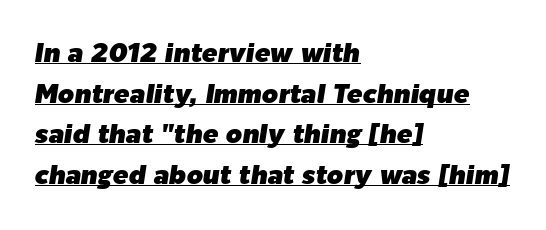
Decoration check: the copy is underlined. If you drew a ruler down the left edge, every line would touch it. Posture: slanted. Leading matches the norm, producing a regular column. The line texture is even and compact thanks to regular tracking.
